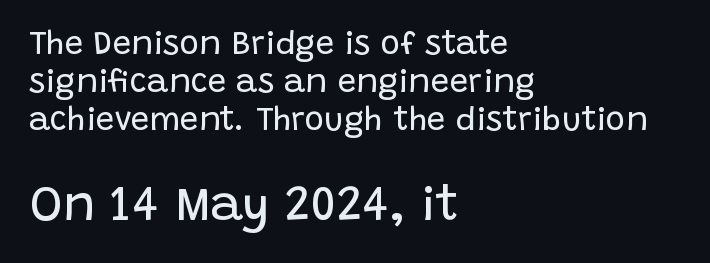
{"serif": "no", "italic": "no", "bold": "no", "weight": "regular", "width": "normal", "stroke_contrast": "low", "x_height": "large", "monospaced": "no", "underline": "no", "align": "left", "line_spacing": "tight", "line_spacing_ratio": 1.15, "letter_spacing": "normal", "letter_spacing_em": 0.0, "larger_block": "second", "size_ratio": 1.52, "glyph_px": 50}
